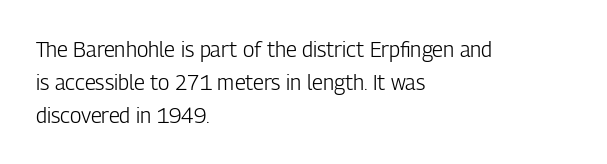
Q: Is the text bold? A: No.
Q: Is the text italic (slanted)? A: No, it is upright.
Q: Is the text underlined? A: No.
Q: How is the paragraph aligned? A: Left-aligned.
Q: Is the spacing between letters normal or unusually wide? A: Normal.
Q: Is the spacing between lines tight, normal or loose? A: Normal.
